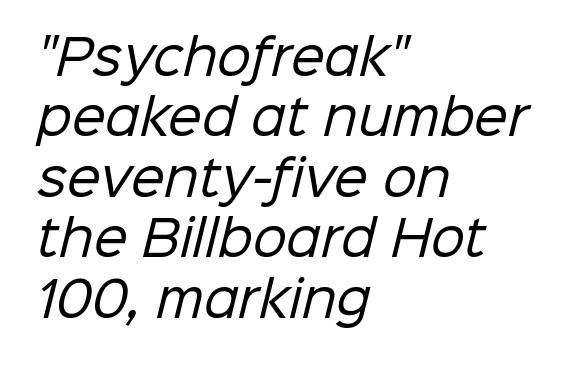
The image shows 48 px regular-weight sans-serif type; set left-aligned, normal line spacing (1.26x), normal letter spacing, not underlined; low stroke contrast and a medium x-height.
